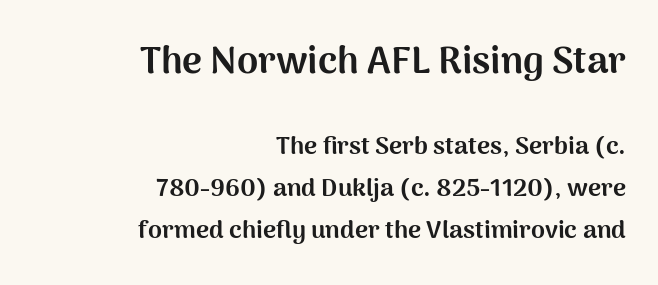
Q: Is the text bold? A: Yes.
Q: Is the text italic (slanted)? A: No, it is upright.
Q: Is the typeface a serif or a sans-serif typeface? A: Sans-serif.
Q: Is the text underlined? A: No.
Q: How is the paragraph aligned? A: Right-aligned.
Q: Is the spacing between letters normal or unusually wide? A: Normal.
Q: Is the spacing between lines tight, normal or loose? A: Normal.
Q: Which block of text is set in a larger size, the first (top) or the second (bottom)? A: The first (top) one.
Q: Width (condensed, normal, or wide)? A: Normal.
Q: Stroke contrast? A: Medium.
Q: x-height? A: Medium.
Q: Monospaced? A: No.
